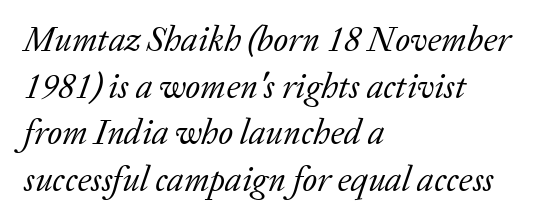
Q: Is the text bold? A: No.
Q: Is the text italic (slanted)? A: Yes, it leans right by about 20 degrees.
Q: Is the typeface a serif or a sans-serif typeface? A: Serif.
Q: Is the text underlined? A: No.
Q: How is the paragraph aligned? A: Left-aligned.
Q: Is the spacing between letters normal or unusually wide? A: Normal.
Q: Is the spacing between lines tight, normal or loose? A: Normal.
Q: Width (condensed, normal, or wide)? A: Normal.
Q: Stroke contrast? A: Low.
Q: x-height? A: Medium.
Q: Monospaced? A: No.
